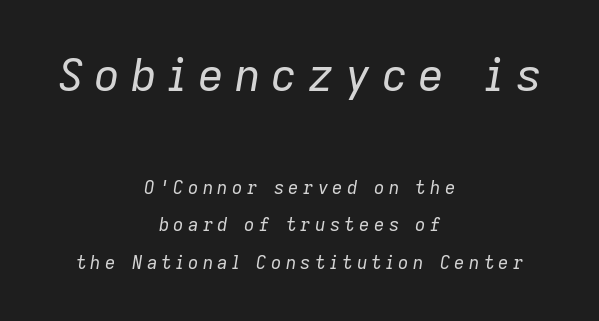
{"italic": "yes", "lean": "right", "slant_degrees": 9, "bold": "no", "weight": "regular", "width": "normal", "stroke_contrast": "low", "x_height": "medium", "monospaced": "no", "underline": "no", "align": "center", "line_spacing": "loose", "line_spacing_ratio": 2.07, "letter_spacing": "wide", "letter_spacing_em": 0.24, "larger_block": "first", "size_ratio": 2.5, "glyph_px": 45}
